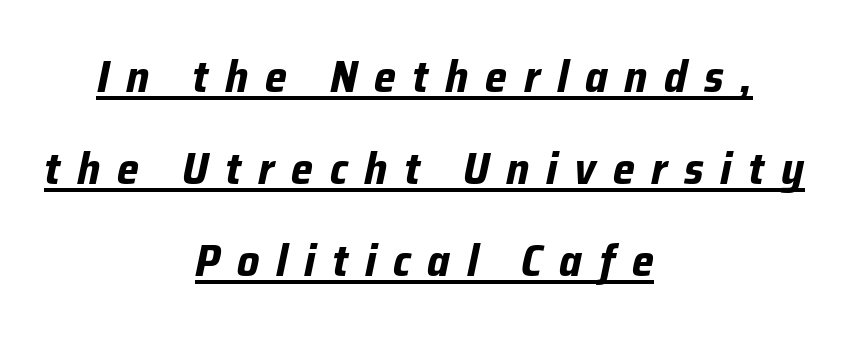
The image shows 44 px bold type, italic (leaning right); set centered, loose line spacing (2.09x), unusually wide letter spacing (+0.38 em), underlined; low stroke contrast and a medium x-height.
